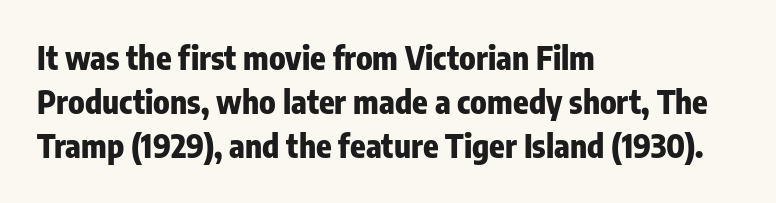
Regarding serifs, this sample does without them. The typesetting leans heavy: a genuine bold. Nothing unusual about the tracking: characters are spaced as the font intends. Horizontal bands of white between lines are of average thickness.
